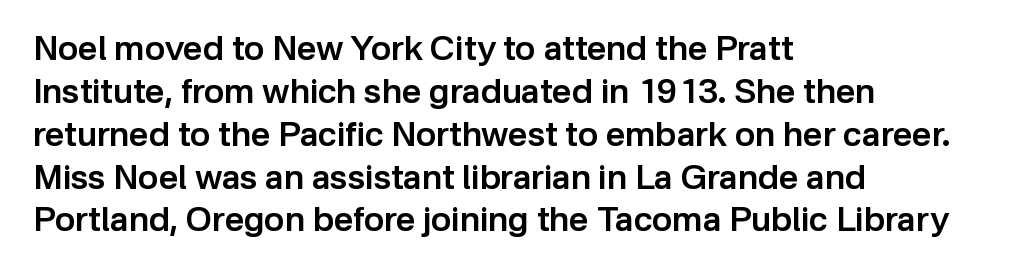
The image shows 34 px semibold sans-serif type, upright; set left-aligned, normal line spacing (1.26x), normal letter spacing, not underlined; low stroke contrast and a medium x-height.
